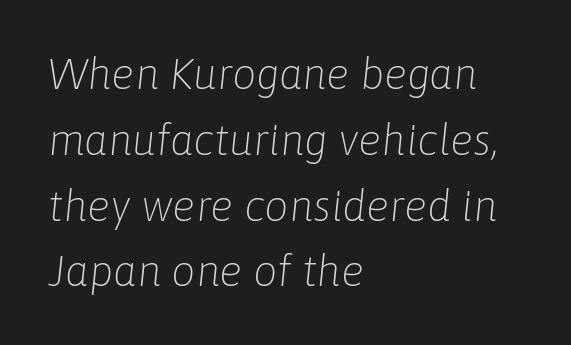
Descenders hang freely into open space. The letters sit at their default tracking, neither squeezed nor spread. The typesetter chose a ragged-right arrangement here. Tall strokes in this sample are angled rather than plumb. This block has exactly the height ordinary leading produces.
